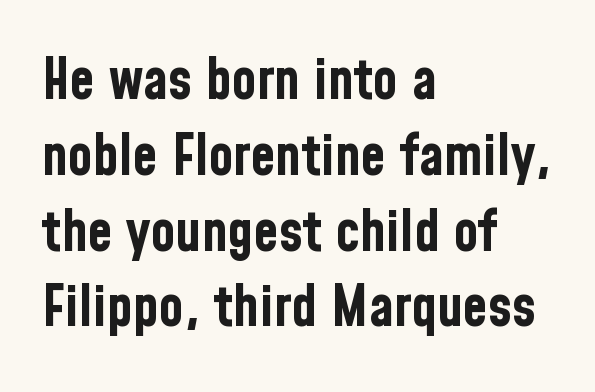
{"serif": "no", "italic": "no", "bold": "yes", "weight": "bold", "width": "condensed", "stroke_contrast": "low", "x_height": "medium", "monospaced": "no", "underline": "no", "align": "left", "line_spacing": "normal", "line_spacing_ratio": 1.33, "letter_spacing": "normal", "letter_spacing_em": 0.0, "glyph_px": 57}
